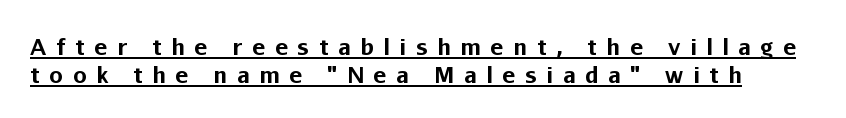
{"italic": "no", "bold": "yes", "underline": "yes", "line_spacing": "normal", "line_spacing_ratio": 1.27, "letter_spacing": "wide", "letter_spacing_em": 0.44, "glyph_px": 22}
